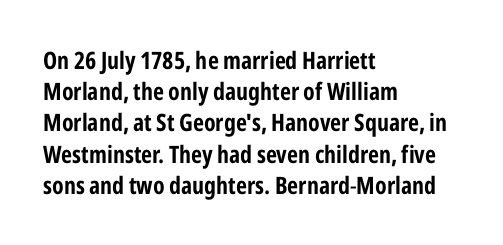
Does the copy run flush right? No — it runs flush left. The font's upright variant was chosen for this text. Descender tails drop into unmarked territory. Reading down the column, the eye jumps a familiar distance to each next line.
